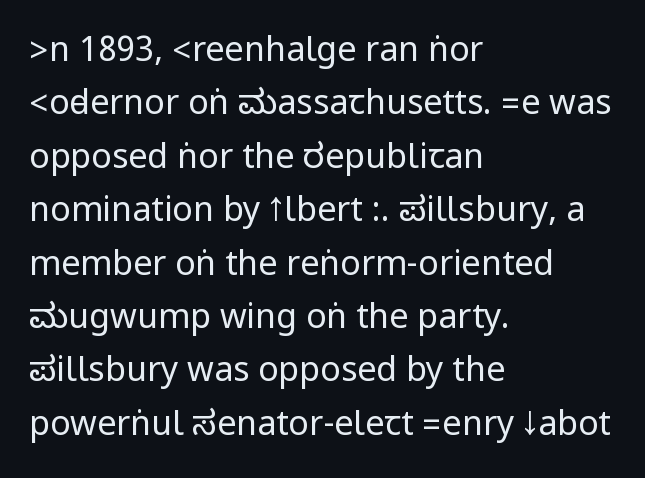
Each line starts at the same left margin while the right side varies. This is not heavy type; no bold has been used. Each row of text sits above clean, open space. No feet cap the strokes, marking this as sans-serif type. The rendering keeps characters at their native spacing.
